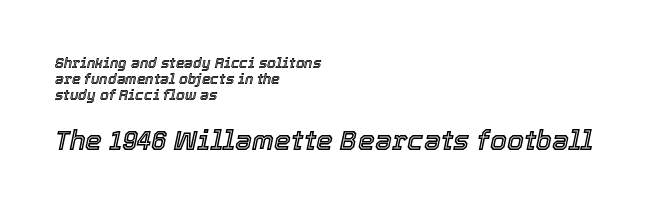
Q: Is the text italic (slanted)? A: Yes, it leans right by about 12 degrees.
Q: Is the text underlined? A: No.
Q: How is the paragraph aligned? A: Left-aligned.
Q: Is the spacing between letters normal or unusually wide? A: Normal.
Q: Which block of text is set in a larger size, the first (top) or the second (bottom)? A: The second (bottom) one.
